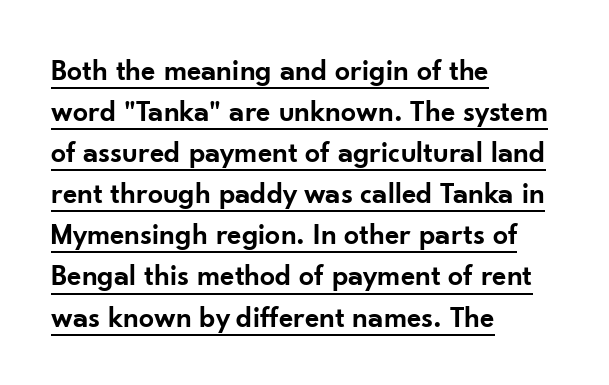
Q: Is the text bold? A: Semi-bold.
Q: Is the text italic (slanted)? A: No, it is upright.
Q: Is the typeface a serif or a sans-serif typeface? A: Sans-serif.
Q: Is the text underlined? A: Yes.
Q: How is the paragraph aligned? A: Left-aligned.
Q: Is the spacing between letters normal or unusually wide? A: Normal.
Q: Is the spacing between lines tight, normal or loose? A: Normal.
Q: Width (condensed, normal, or wide)? A: Normal.
Q: Stroke contrast? A: Low.
Q: x-height? A: Small.
Q: Monospaced? A: No.
